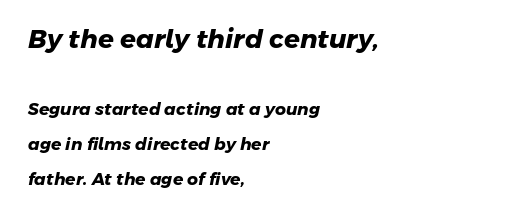
The composition opens big and finishes small. Baseline-to-baseline distance is far greater than the letter height. Teacher's note: observe the even left margin — that is flush-left alignment. Check the space under the baseline: it is left empty. Compared with an ordinary text face, these strokes are far heavier — a full bold. Students, note that the glyphs here touch the page at normal intervals.
